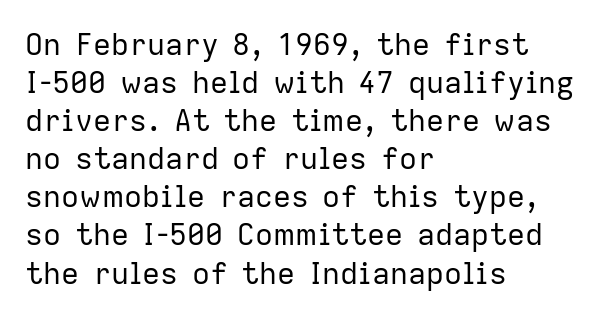
Q: Is the text bold? A: No.
Q: Is the text italic (slanted)? A: No, it is upright.
Q: Is the typeface a serif or a sans-serif typeface? A: Sans-serif.
Q: Is the text underlined? A: No.
Q: How is the paragraph aligned? A: Left-aligned.
Q: Is the spacing between letters normal or unusually wide? A: Normal.
Q: Is the spacing between lines tight, normal or loose? A: Normal.
Q: Width (condensed, normal, or wide)? A: Normal.
Q: Stroke contrast? A: Low.
Q: x-height? A: Medium.
Q: Monospaced? A: No.
